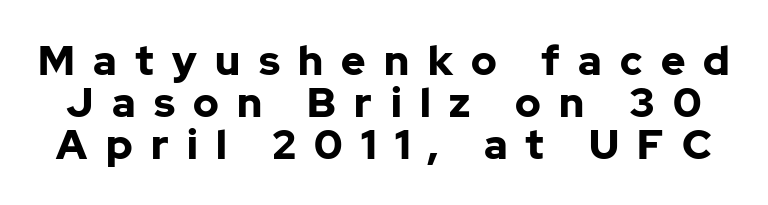
Q: Is the text bold? A: Yes.
Q: Is the text italic (slanted)? A: No, it is upright.
Q: Is the typeface a serif or a sans-serif typeface? A: Sans-serif.
Q: Is the text underlined? A: No.
Q: Is the spacing between letters normal or unusually wide? A: Unusually wide.
Q: Is the spacing between lines tight, normal or loose? A: Tight.
Q: Width (condensed, normal, or wide)? A: Normal.
Q: Stroke contrast? A: Low.
Q: x-height? A: Medium.
Q: Monospaced? A: No.
